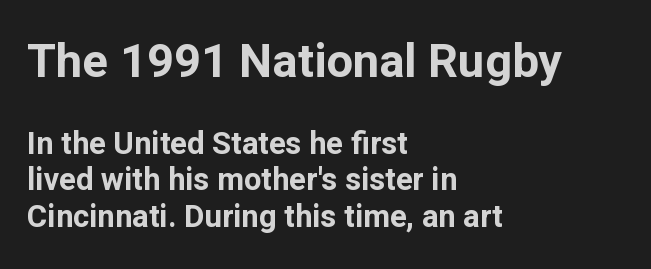
The image shows 47 px bold sans-serif type, upright; set left-aligned, line spacing 1.19x, normal letter spacing, not underlined; the first (top) block is 1.52x larger; low stroke contrast and a medium x-height.
